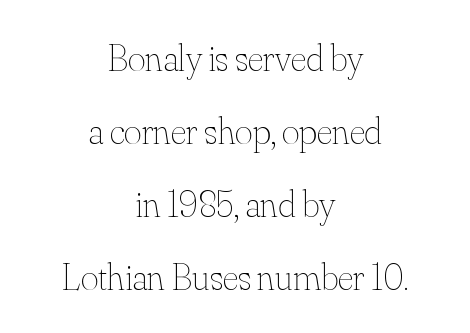
{"italic": "no", "bold": "no", "weight": "thin", "width": "normal", "stroke_contrast": "medium", "x_height": "small", "monospaced": "no", "underline": "no", "align": "center", "line_spacing": "loose", "line_spacing_ratio": 1.92, "letter_spacing": "normal", "letter_spacing_em": 0.0, "glyph_px": 38}
